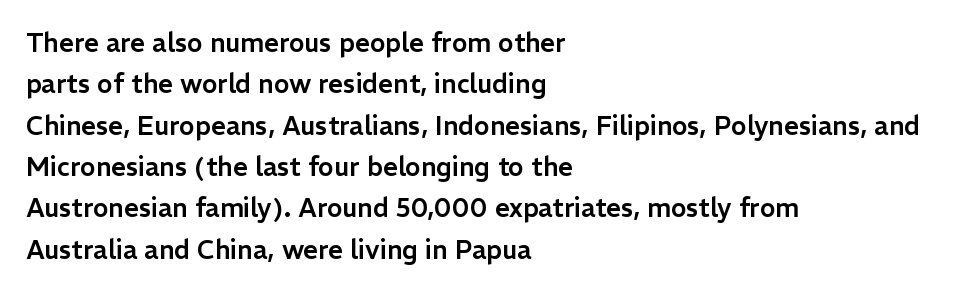
Q: Is the text italic (slanted)? A: No, it is upright.
Q: Is the text underlined? A: No.
Q: How is the paragraph aligned? A: Left-aligned.
Q: Is the spacing between letters normal or unusually wide? A: Normal.
Q: Is the spacing between lines tight, normal or loose? A: Normal.
